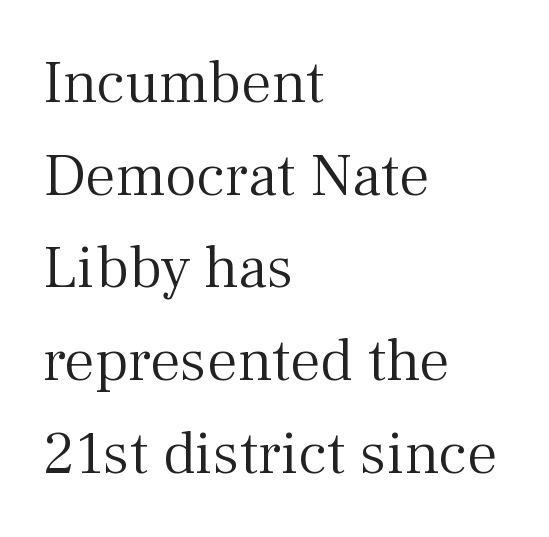
Q: Is the text bold? A: No.
Q: Is the text italic (slanted)? A: No, it is upright.
Q: Is the typeface a serif or a sans-serif typeface? A: Serif.
Q: Is the text underlined? A: No.
Q: How is the paragraph aligned? A: Left-aligned.
Q: Is the spacing between letters normal or unusually wide? A: Normal.
Q: Is the spacing between lines tight, normal or loose? A: Normal.
Q: Width (condensed, normal, or wide)? A: Normal.
Q: Stroke contrast? A: Medium.
Q: x-height? A: Medium.
Q: Monospaced? A: No.
